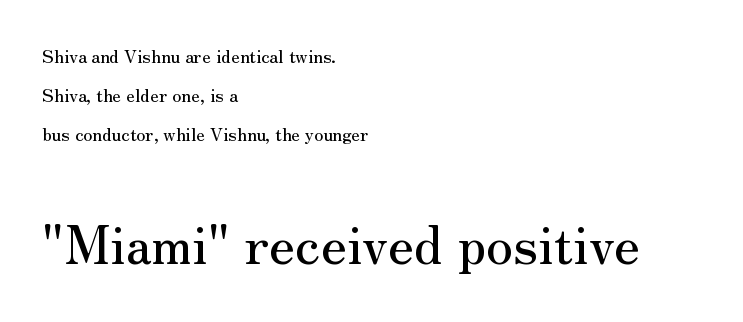
The passage shown begins with its smaller block and ends with its larger one. The tracking reads as untouched default to a designer's eye. Widely set lines give the paragraph a tall, airy silhouette. The designer went with a serif here, giving each stem small feet. The foot of each line stays bare and open.
